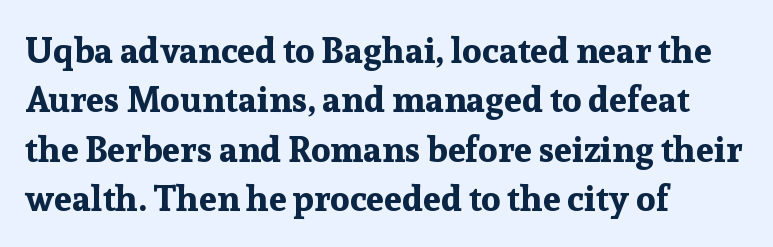
The passage shown is typed in a proportional face where columns would drift. The designer left line spacing at the default. Lines of text with bare space underneath. The lettering holds an erect, upright posture throughout. The gaps between neighbouring characters are ordinary and unremarkable. The rendering uses a bold face; every stroke is thick and dark.
